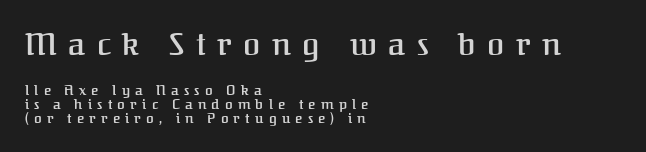
Line starts are locked; line ends wander. The font is running at a semibold setting, under full bold. Top chunk: large. Bottom chunk: small. The passage shown stacks its lines with hardly any gap. The space beneath each line is pristine and unruled.
